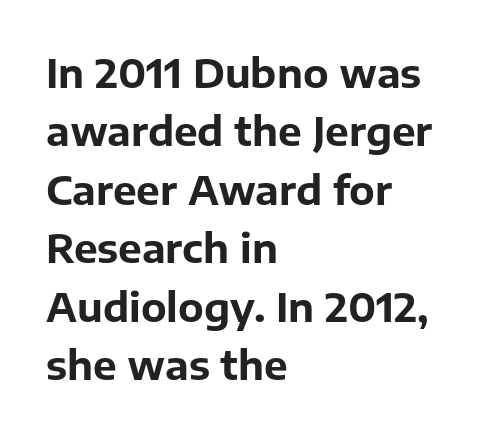
The image shows 40 px bold sans-serif type, upright; set left-aligned, normal line spacing (1.46x), normal letter spacing, not underlined; low stroke contrast and a medium x-height.
